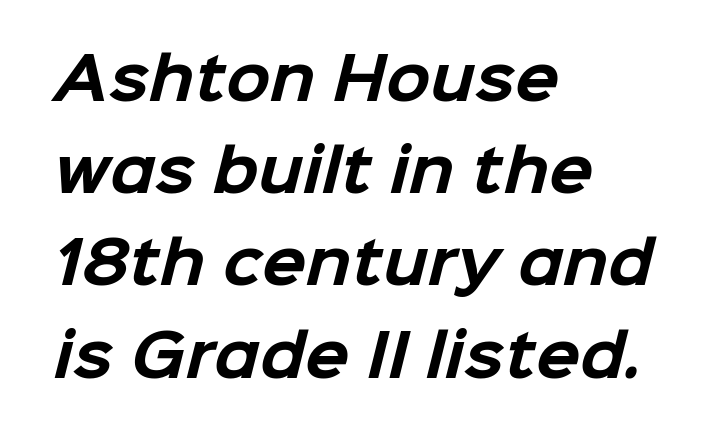
Its strokes are broad and dark, the hallmark of bold type. The passage shown stacks its lines at a standard gap. The specimen omits any rule beneath the text block's lines. The passage shown is typed in a proportional face where columns would drift. The font family rendered here belongs to the sans-serif group.
